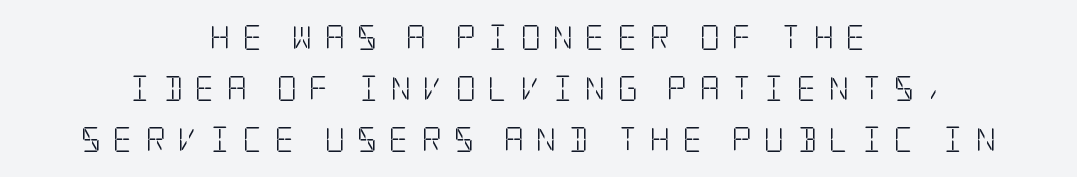
{"italic": "no", "bold": "no", "underline": "no", "align": "center", "line_spacing": "loose", "line_spacing_ratio": 2.04, "letter_spacing": "wide", "letter_spacing_em": 0.48, "glyph_px": 25}
